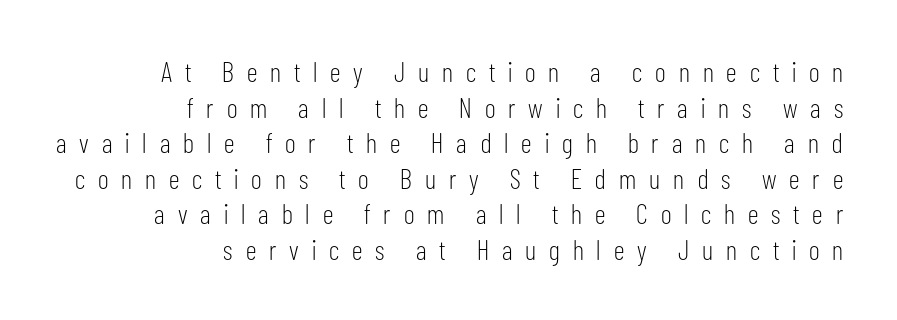
{"serif": "no", "italic": "no", "bold": "no", "weight": "light", "width": "condensed", "stroke_contrast": "low", "x_height": "medium", "monospaced": "no", "underline": "no", "align": "right", "line_spacing": "normal", "line_spacing_ratio": 1.27, "letter_spacing": "wide", "letter_spacing_em": 0.46, "glyph_px": 28}
